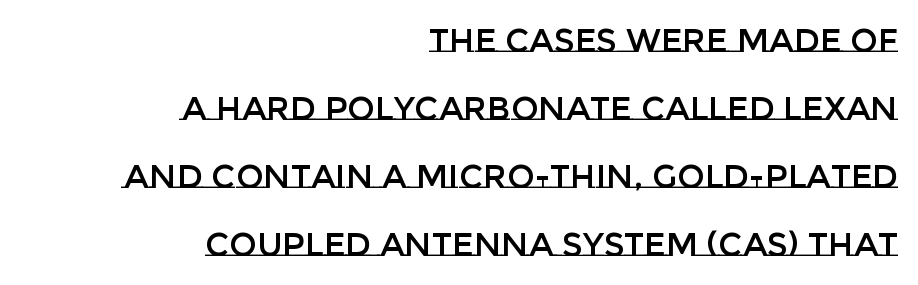
The image shows 33 px text type, upright; set right-aligned, loose line spacing (2.06x), normal letter spacing, not underlined; low stroke contrast and a large x-height.
